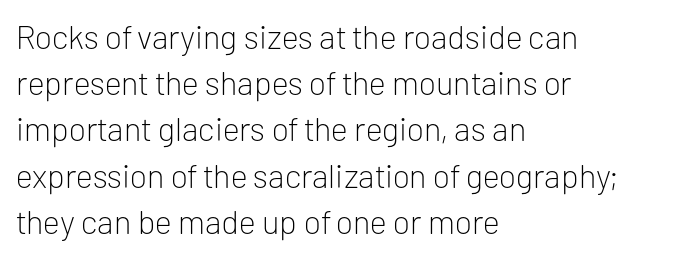
Q: Is the text bold? A: No.
Q: Is the text italic (slanted)? A: No, it is upright.
Q: Is the typeface a serif or a sans-serif typeface? A: Sans-serif.
Q: Is the text underlined? A: No.
Q: How is the paragraph aligned? A: Left-aligned.
Q: Is the spacing between letters normal or unusually wide? A: Normal.
Q: Is the spacing between lines tight, normal or loose? A: Normal.
Q: Width (condensed, normal, or wide)? A: Normal.
Q: Stroke contrast? A: Low.
Q: x-height? A: Medium.
Q: Monospaced? A: No.
